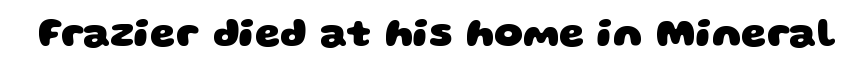
The image shows 40 px heavy, wide sans-serif type; set normal letter spacing, not underlined; low stroke contrast and a large x-height.
